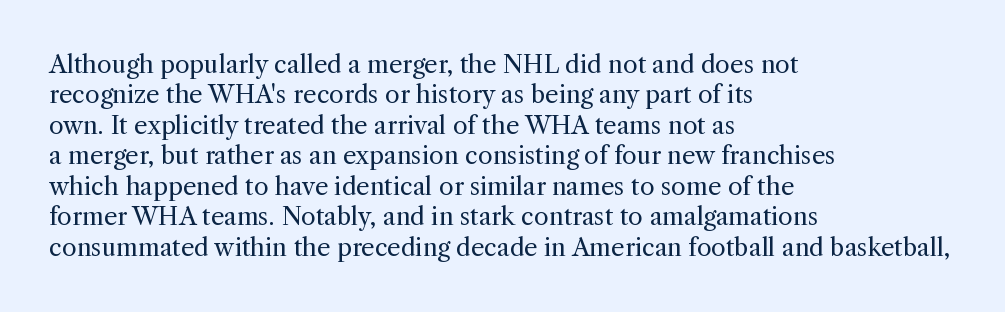
Q: Is the text bold? A: No.
Q: Is the text italic (slanted)? A: No, it is upright.
Q: Is the text underlined? A: No.
Q: How is the paragraph aligned? A: Left-aligned.
Q: Is the spacing between letters normal or unusually wide? A: Normal.
Q: Is the spacing between lines tight, normal or loose? A: Normal.
